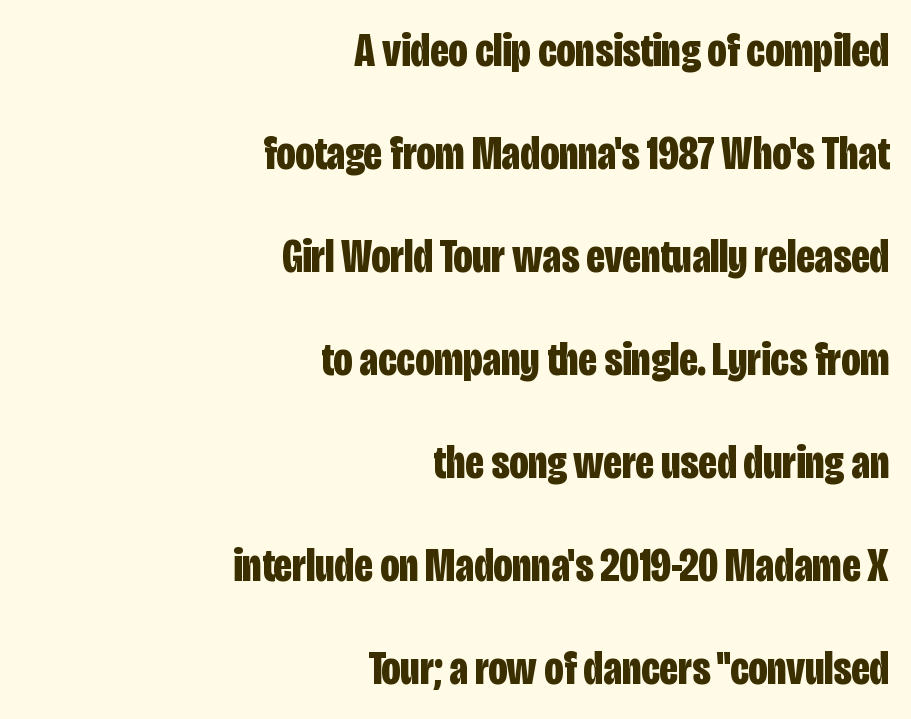
The image shows 47 px bold, condensed sans-serif type, upright; set right-aligned, loose line spacing (2.19x), normal letter spacing, not underlined; low stroke contrast and a large x-height.
